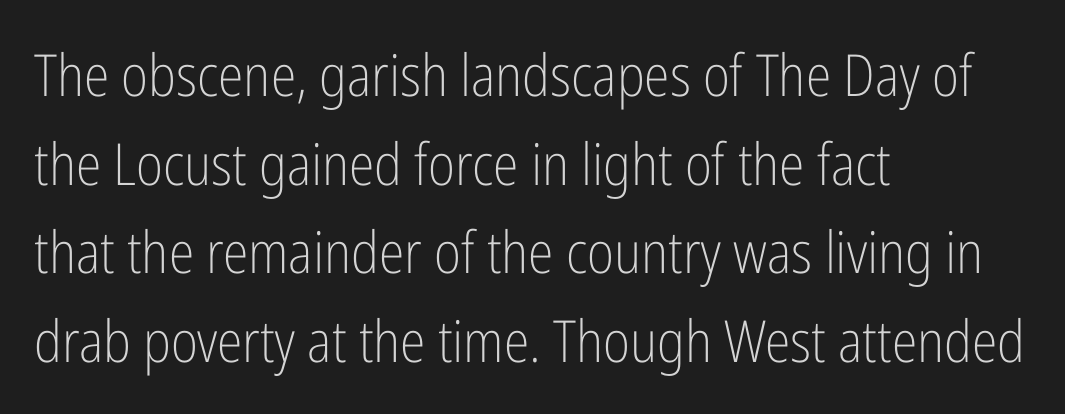
{"serif": "no", "italic": "no", "bold": "no", "weight": "light", "width": "condensed", "stroke_contrast": "low", "x_height": "medium", "monospaced": "no", "underline": "no", "align": "left", "line_spacing": "normal", "line_spacing_ratio": 1.53, "letter_spacing": "normal", "letter_spacing_em": 0.0, "glyph_px": 58}
